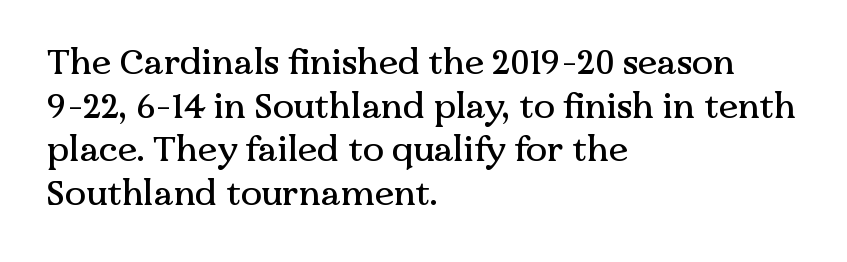
Q: Is the text italic (slanted)? A: No, it is upright.
Q: Is the typeface a serif or a sans-serif typeface? A: Serif.
Q: Is the text underlined? A: No.
Q: How is the paragraph aligned? A: Left-aligned.
Q: Is the spacing between letters normal or unusually wide? A: Normal.
Q: Is the spacing between lines tight, normal or loose? A: Normal.
Q: Width (condensed, normal, or wide)? A: Normal.
Q: Stroke contrast? A: Medium.
Q: x-height? A: Medium.
Q: Monospaced? A: No.
